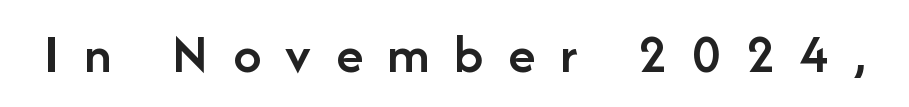
{"serif": "no", "italic": "no", "bold": "semi", "weight": "semibold", "width": "normal", "stroke_contrast": "low", "x_height": "medium", "monospaced": "no", "underline": "no", "letter_spacing": "wide", "letter_spacing_em": 0.44, "glyph_px": 56}
